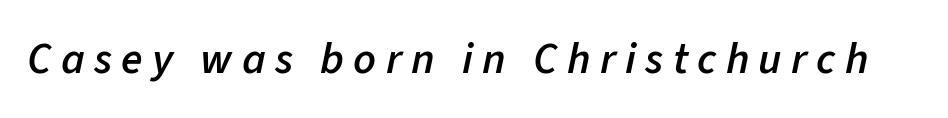
The image shows 44 px semibold type, italic (leaning right); set unusually wide letter spacing (+0.21 em), not underlined; low stroke contrast and a medium x-height.
